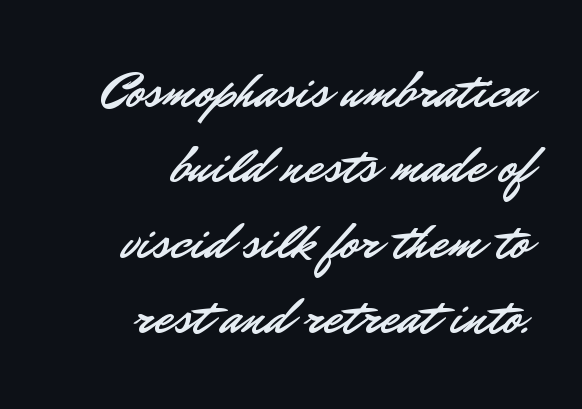
The image shows 52 px sans-serif type; set right-aligned, normal line spacing (1.45x), normal letter spacing, not underlined; low stroke contrast and a small x-height.
